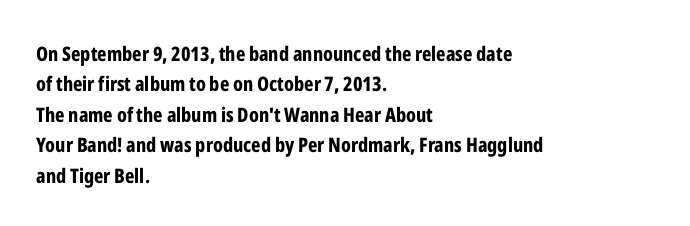
The image shows 20 px bold type, upright; set left-aligned, normal line spacing (1.52x), normal letter spacing, not underlined.
